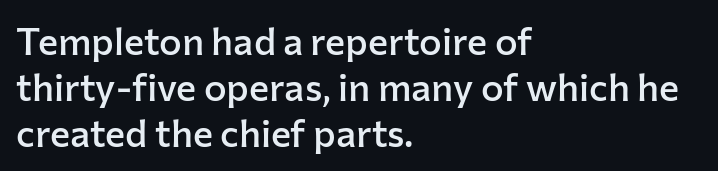
Typographic density is moderately raised because the face is semibold. You could not count columns in this text — the font is proportionally spaced. Clear beneath every line of the passage. The letters stand upright; this is a roman face. To sum up the face: it is a sans, with no serifs. A student would call this left alignment; a typographer would say flush left, rag right.
